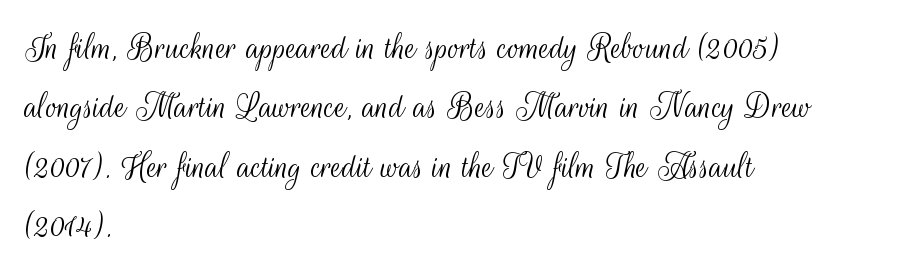
{"serif": "no", "bold": "no", "weight": "light", "width": "condensed", "stroke_contrast": "medium", "x_height": "small", "monospaced": "no", "underline": "no", "align": "left", "line_spacing": "normal", "line_spacing_ratio": 1.52, "letter_spacing": "normal", "letter_spacing_em": 0.0, "glyph_px": 39}
